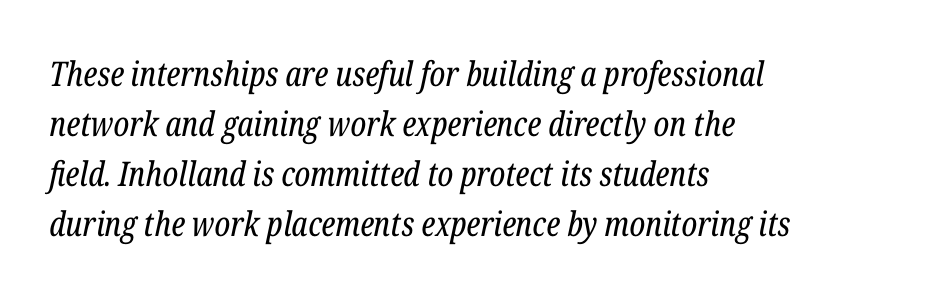
Words appear dense and cohesive because spacing is normal. No letter is thick-stroked: the sample isn't bold. These lines are set flush left with a ragged right edge. One glance says typical: line gaps are just what's usual. Little horizontal feet cap the strokes, marking this as serif type. The baseline area is clear.
